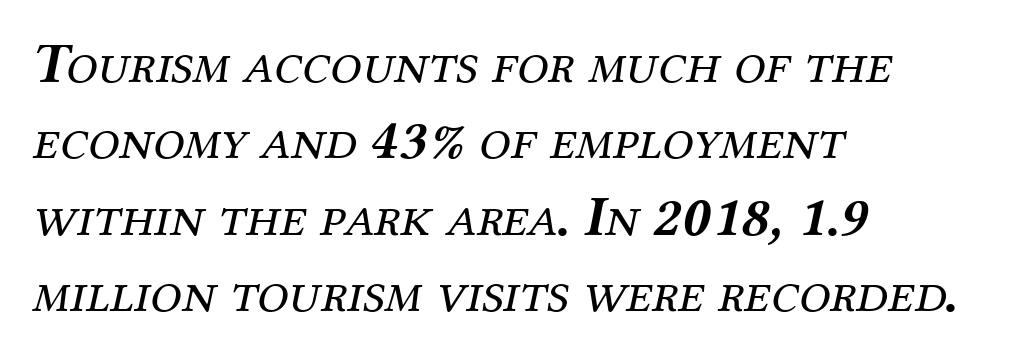
Q: Is the text bold? A: No.
Q: Is the text italic (slanted)? A: Yes, it leans right by about 12 degrees.
Q: Is the typeface a serif or a sans-serif typeface? A: Serif.
Q: Is the text underlined? A: No.
Q: How is the paragraph aligned? A: Left-aligned.
Q: Is the spacing between letters normal or unusually wide? A: Normal.
Q: Is the spacing between lines tight, normal or loose? A: Normal.
Q: Width (condensed, normal, or wide)? A: Normal.
Q: Stroke contrast? A: Medium.
Q: x-height? A: Medium.
Q: Monospaced? A: No.
